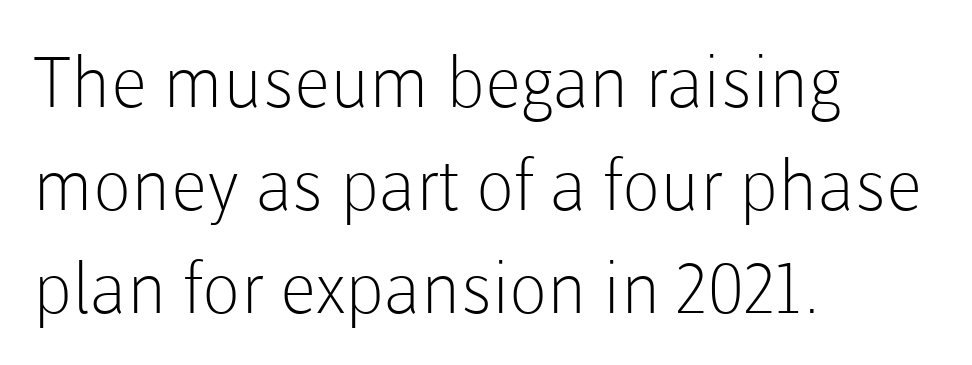
The passage shown is typeset with a sans-serif family. Caption: multi-line text, flush left, ragged right. Spacing verdict: proportional, widths tailored to each character. Stroke thickness stays within the range of a standard reading face or lighter.
